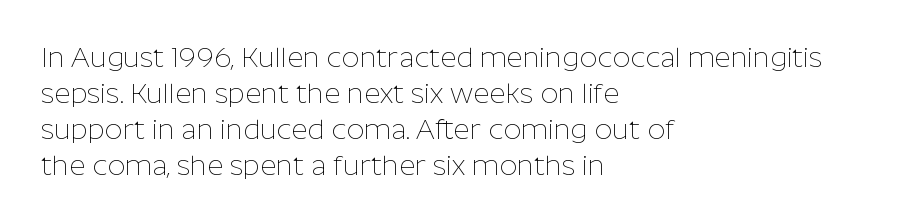
The image shows 28 px thin sans-serif type, upright; set left-aligned, normal line spacing (1.29x), normal letter spacing, not underlined; low stroke contrast and a medium x-height.
